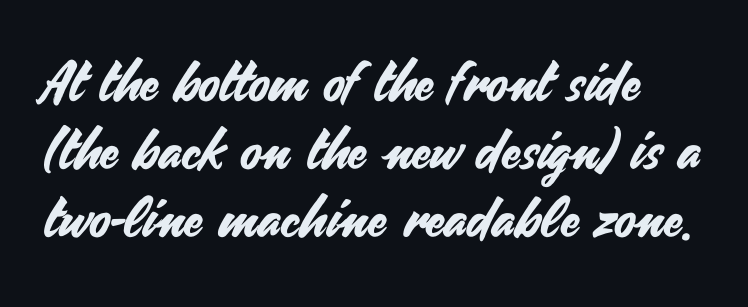
The face used here is rendered with its standard letterfit. Each letter keeps its own natural width here, so spacing adapts to shape. Plain, unruled lines of type.
